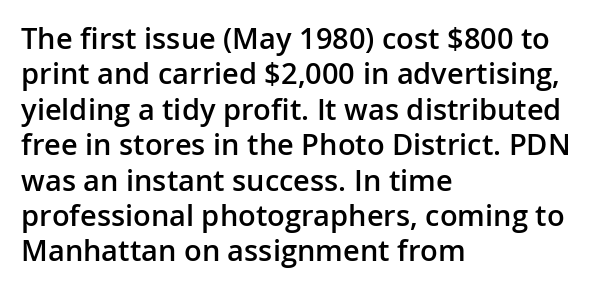
Q: Is the text bold? A: Semi-bold.
Q: Is the text italic (slanted)? A: No, it is upright.
Q: Is the typeface a serif or a sans-serif typeface? A: Sans-serif.
Q: Is the text underlined? A: No.
Q: How is the paragraph aligned? A: Left-aligned.
Q: Is the spacing between letters normal or unusually wide? A: Normal.
Q: Width (condensed, normal, or wide)? A: Normal.
Q: Stroke contrast? A: Low.
Q: x-height? A: Medium.
Q: Monospaced? A: No.
